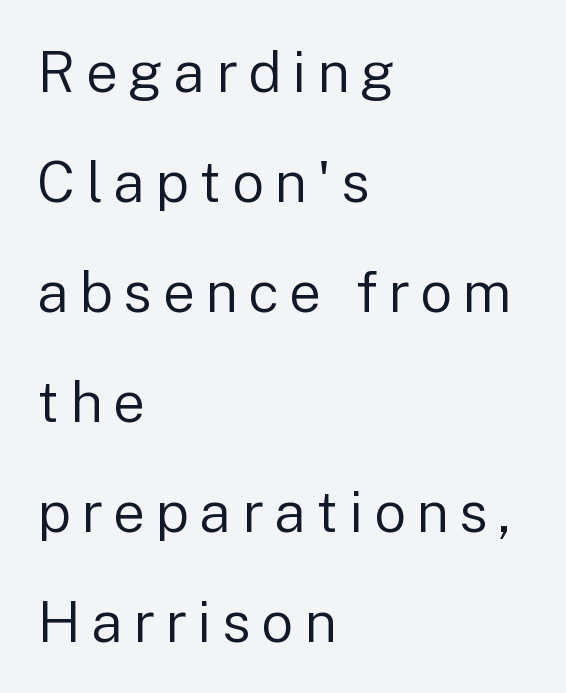
Q: Is the text bold? A: No.
Q: Is the text italic (slanted)? A: No, it is upright.
Q: Is the typeface a serif or a sans-serif typeface? A: Sans-serif.
Q: Is the text underlined? A: No.
Q: How is the paragraph aligned? A: Left-aligned.
Q: Is the spacing between lines tight, normal or loose? A: Loose.
Q: Width (condensed, normal, or wide)? A: Normal.
Q: Stroke contrast? A: Low.
Q: x-height? A: Medium.
Q: Monospaced? A: No.
